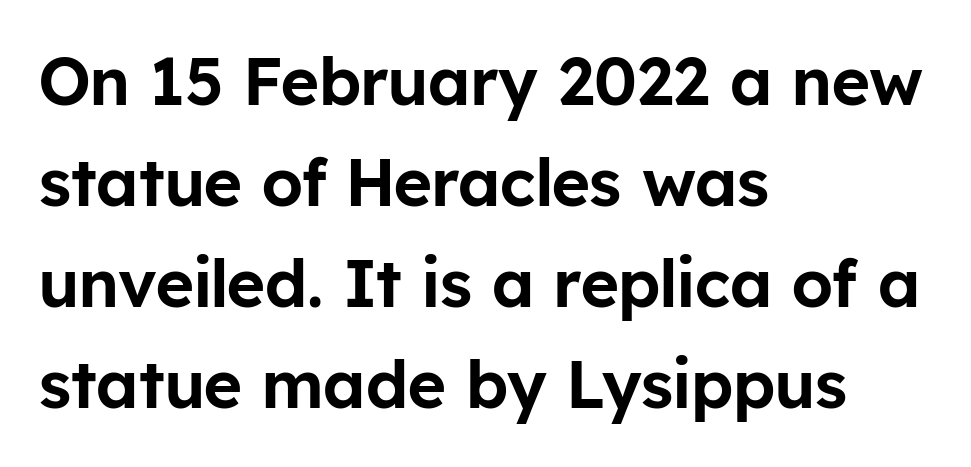
{"serif": "no", "italic": "no", "width": "normal", "stroke_contrast": "low", "x_height": "medium", "monospaced": "no", "underline": "no", "align": "left", "line_spacing": "normal", "line_spacing_ratio": 1.53, "letter_spacing": "normal", "letter_spacing_em": 0.0, "glyph_px": 66}
